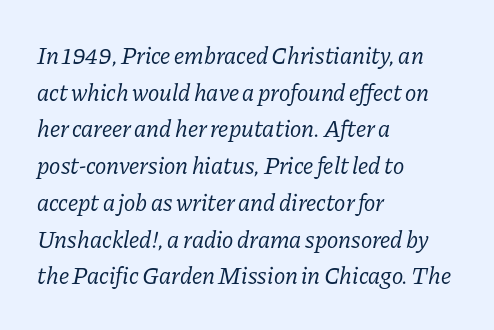
{"italic": "yes", "lean": "right", "slant_degrees": 11, "bold": "no", "underline": "no", "align": "left", "line_spacing": "normal", "line_spacing_ratio": 1.53, "letter_spacing": "normal", "letter_spacing_em": 0.0, "glyph_px": 24}
